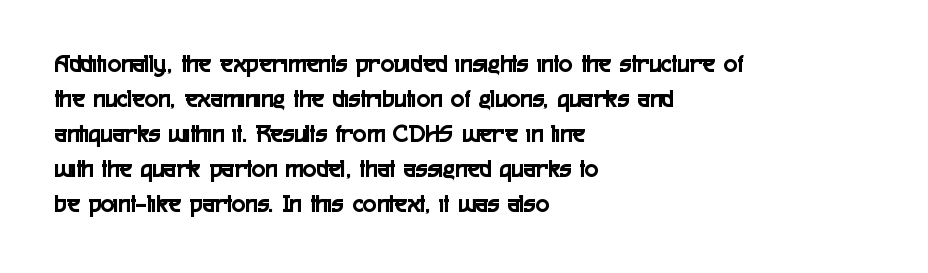
Upright lettering throughout. A classic flush-left, rag-right setting is used for this passage. Underlining? Definitely not there. The passage shown stacks its lines at a standard gap. The letterforms sit shoulder to shoulder at normal distance.
